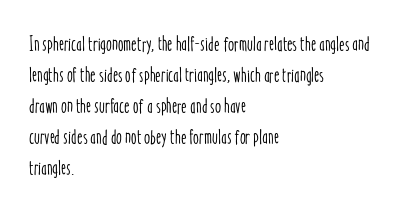
Does the copy run flush right? No — it runs flush left. The specimen reads as upright at a glance. Between one letter and the next there's only the usual sliver of space. The designer left line spacing at the default.
